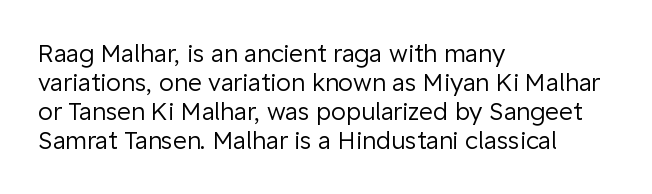
The strokes carry an ordinary text weight at most. Default kerning and tracking; the words read as compact shapes. The gap between lines stays unmarked. Does the lettering tilt? It doesn't — this is upright.
